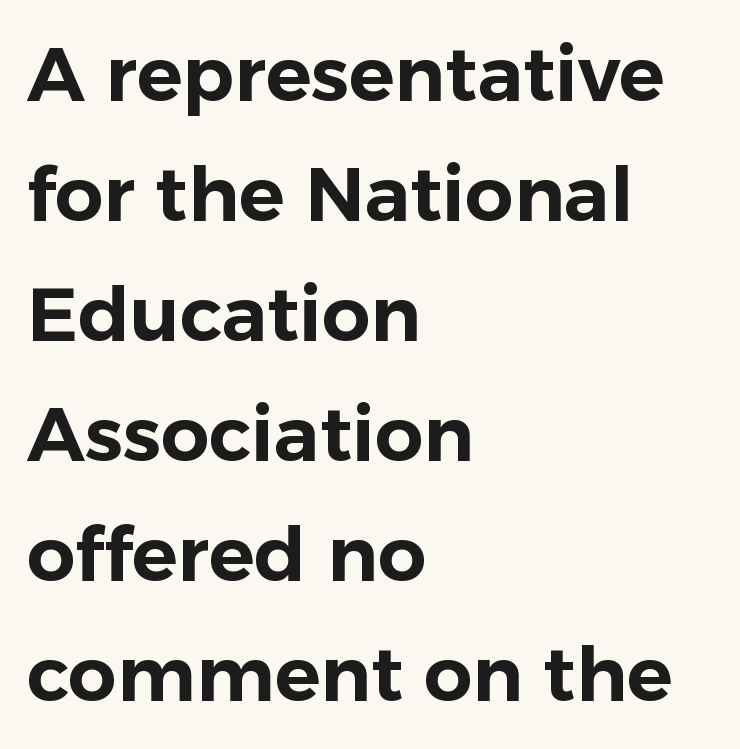
Q: Is the text italic (slanted)? A: No, it is upright.
Q: Is the typeface a serif or a sans-serif typeface? A: Sans-serif.
Q: Is the text underlined? A: No.
Q: How is the paragraph aligned? A: Left-aligned.
Q: Is the spacing between letters normal or unusually wide? A: Normal.
Q: Is the spacing between lines tight, normal or loose? A: Normal.
Q: Width (condensed, normal, or wide)? A: Normal.
Q: Stroke contrast? A: Low.
Q: x-height? A: Medium.
Q: Monospaced? A: No.
